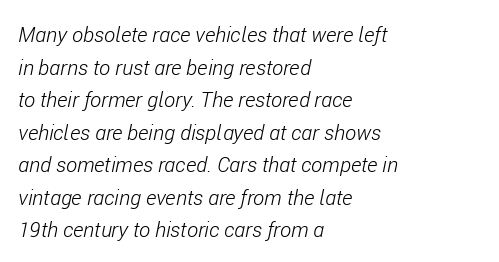
Is the type slanted? Yes — the strokes lean at a clear angle. Rows of type keep a routine distance in the vertical direction. The specimen omits any rule beneath the text block's lines. The font sits on the lighter half of the weight spectrum, regular included. The letters sit at their default tracking, neither squeezed nor spread.
